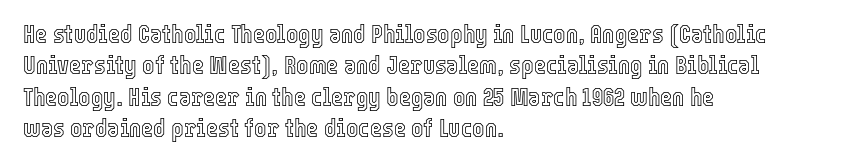
Tracking value appears to be zero — textbook default spacing. Rendered with straight, roman letterforms. Short and long lines alike share a common starting point at left. A bare baseline throughout the passage.
